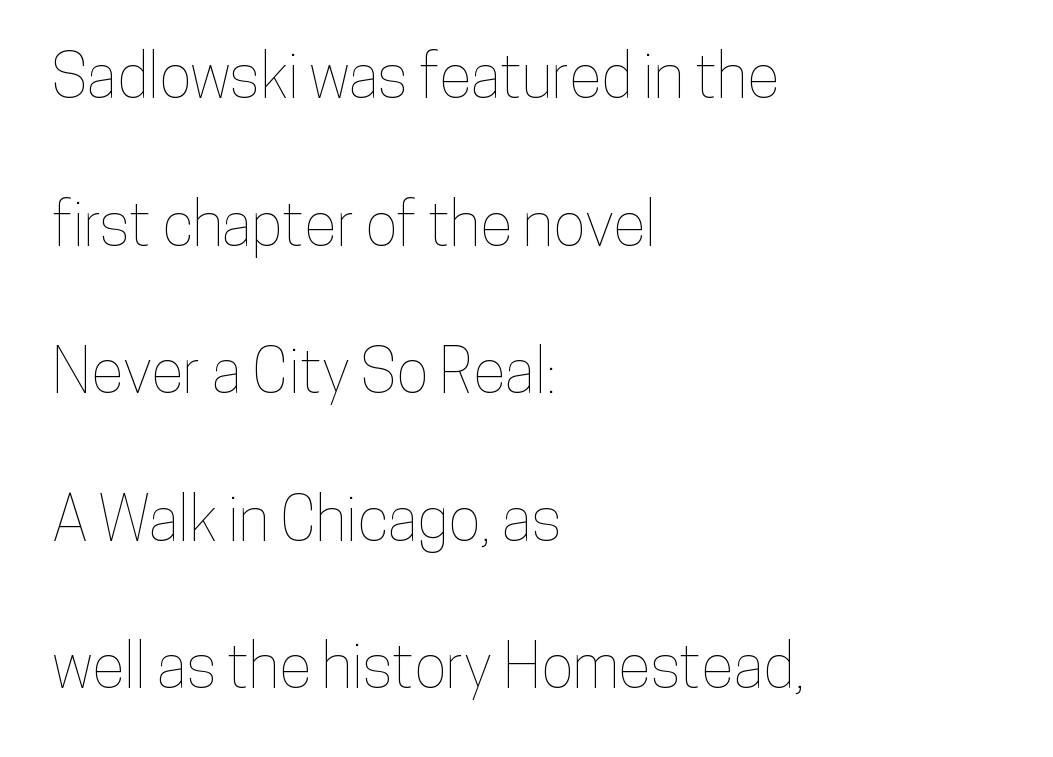
Leading is clearly above the norm, producing a sparse column. Short note: letters normally spaced. The letters advance in unequal steps, a hallmark of proportional type. Rule under the text: the space is simply empty.
